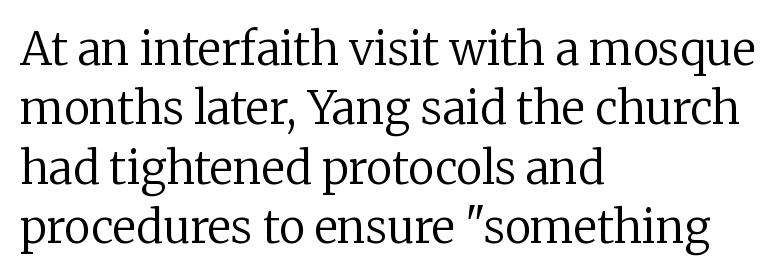
{"serif": "yes", "italic": "no", "bold": "no", "weight": "regular", "width": "normal", "stroke_contrast": "low", "x_height": "medium", "monospaced": "no", "underline": "no", "align": "left", "line_spacing": "normal", "line_spacing_ratio": 1.32, "letter_spacing": "normal", "letter_spacing_em": 0.0, "glyph_px": 45}
